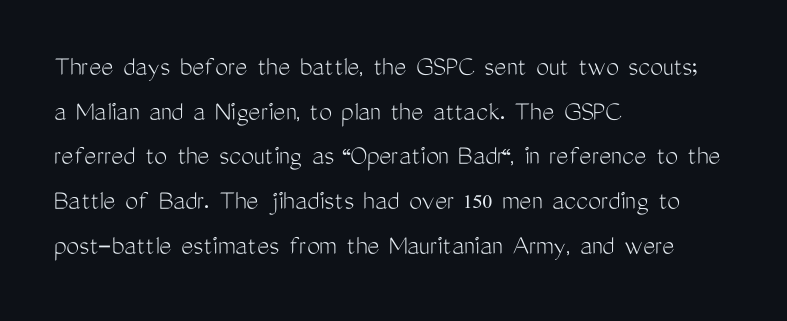
{"serif": "no", "italic": "no", "bold": "no", "weight": "light", "width": "condensed", "stroke_contrast": "medium", "x_height": "medium", "monospaced": "no", "underline": "no", "align": "left", "line_spacing": "normal", "line_spacing_ratio": 1.54, "letter_spacing": "normal", "letter_spacing_em": 0.0, "glyph_px": 29}
